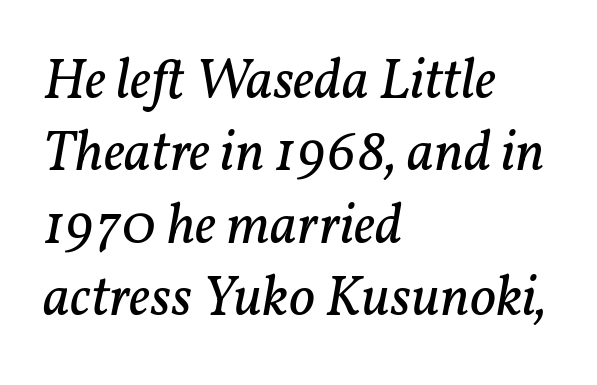
Reading down the column, the eye jumps a familiar distance to each next line. A typesetter would call this proportional, since set widths differ per character. The rendering applies a slant to the glyphs. Weight: not bold — regular or lighter. Serifs: yes, visible at the terminals of the letterforms.
